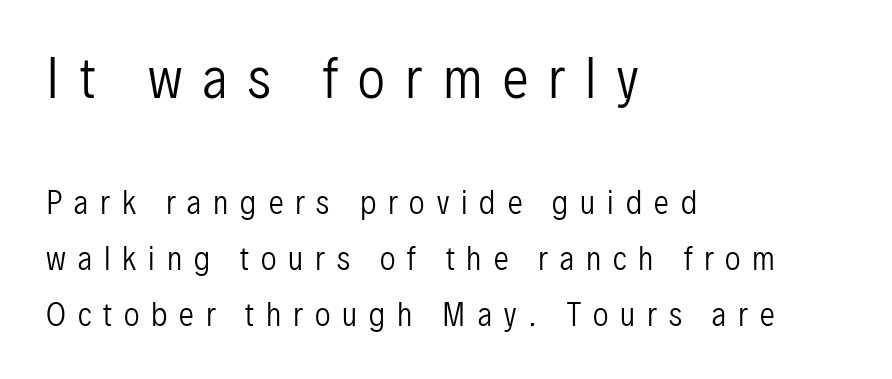
Size contrast runs from large at the top to small at the bottom. The tracking reads as deliberately expanded to a designer's eye. No heavy texture on the line: the type isn't bold. Every row of glyphs begins at an identical x-position on the left.
